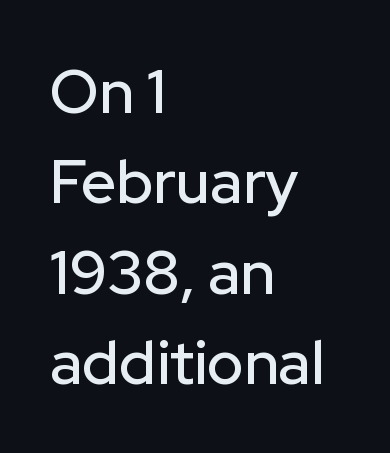
The image shows 61 px sans-serif type, upright; set left-aligned, normal line spacing (1.48x), normal letter spacing, not underlined; low stroke contrast and a medium x-height.
